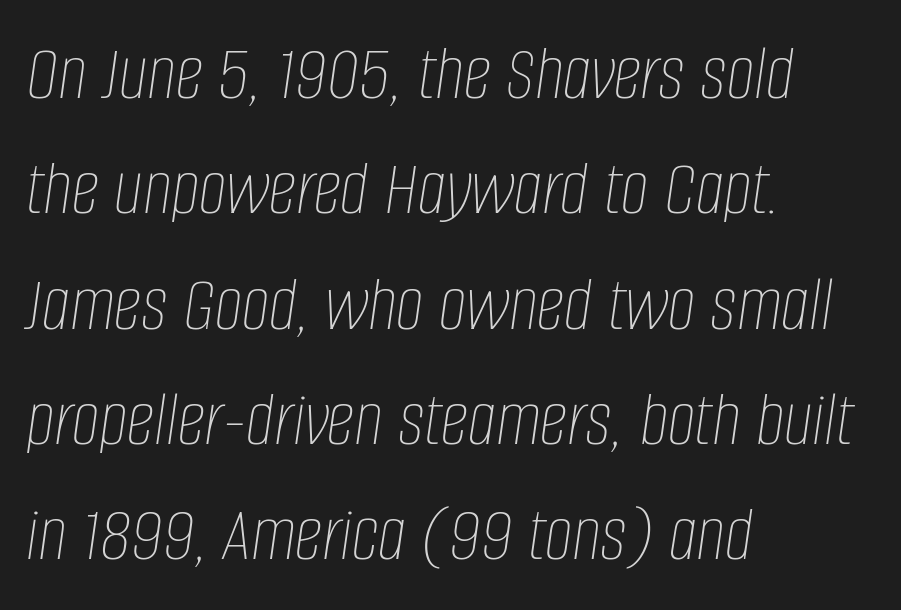
The image shows 79 px thin, condensed type, italic (leaning right); set left-aligned, normal line spacing (1.46x), normal letter spacing, not underlined; low stroke contrast and a large x-height.
